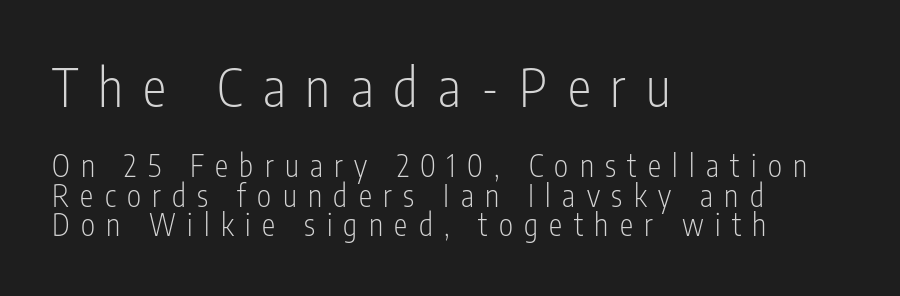
The image shows 53 px light, condensed sans-serif type, upright; set left-aligned, tight line spacing (0.98x), unusually wide letter spacing (+0.38 em), not underlined; the first (top) block is 1.77x larger; low stroke contrast and a medium x-height.
